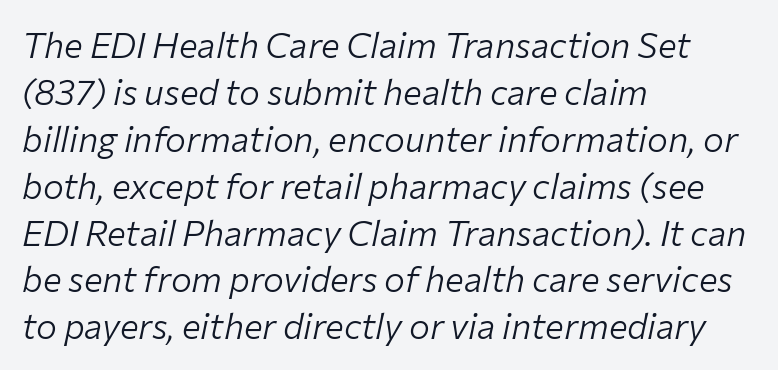
The image shows 35 px light type, italic (leaning right); set left-aligned, normal line spacing (1.34x), normal letter spacing, not underlined; low stroke contrast and a medium x-height.
